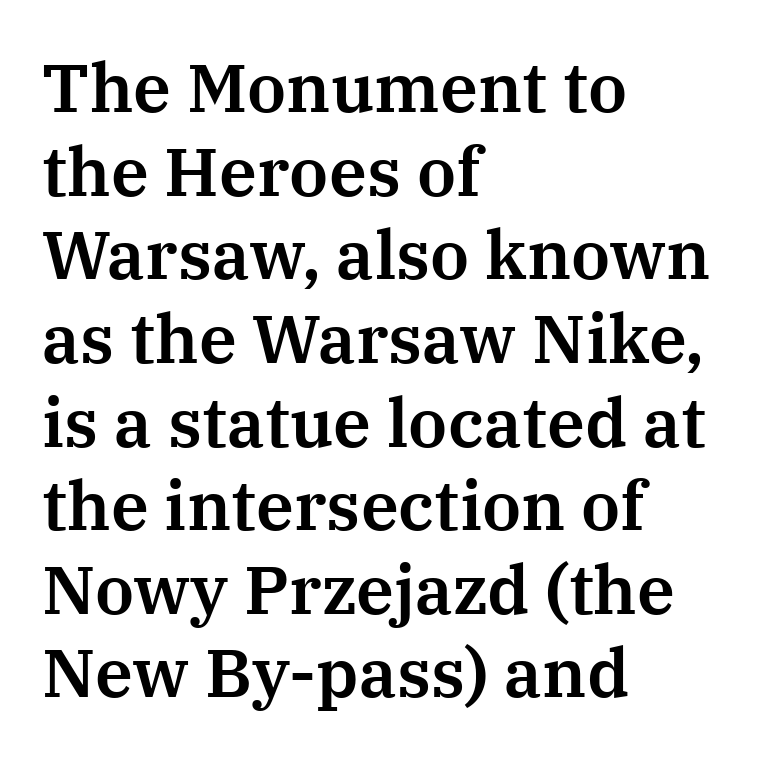
The image shows 68 px serif type, upright; set left-aligned, line spacing 1.23x, normal letter spacing, not underlined; medium stroke contrast and a medium x-height.
